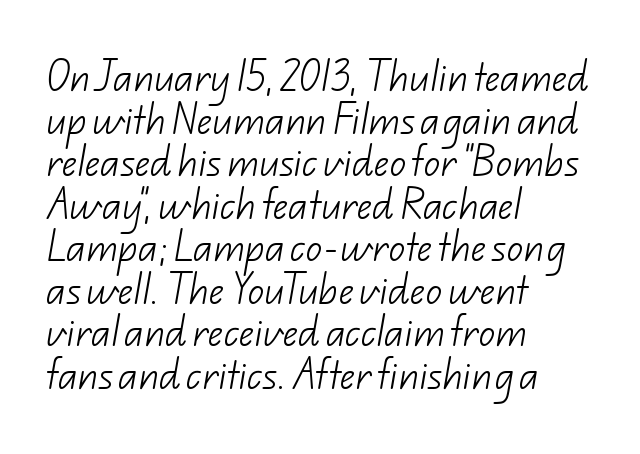
Check where the strokes stop: nothing finishes them off — pure sans. Heaviness? Minimal to ordinary, like unemphasized prose. Horizontal alignment here is leftward, the default for most running prose. Decoration check: the copy has no underline. Is this a fixed-width face? No — the glyphs have proportional, varying widths.
